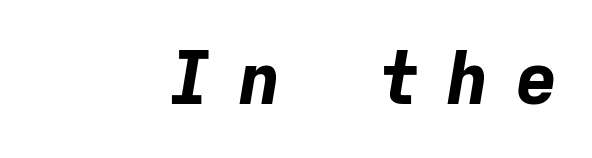
Q: Is the text bold? A: Yes.
Q: Is the text italic (slanted)? A: Yes, it leans right by about 9 degrees.
Q: Is the text underlined? A: No.
Q: How is the paragraph aligned? A: Right-aligned.
Q: Is the spacing between letters normal or unusually wide? A: Unusually wide.
Q: Width (condensed, normal, or wide)? A: Normal.
Q: Stroke contrast? A: Low.
Q: x-height? A: Medium.
Q: Monospaced? A: Yes.
